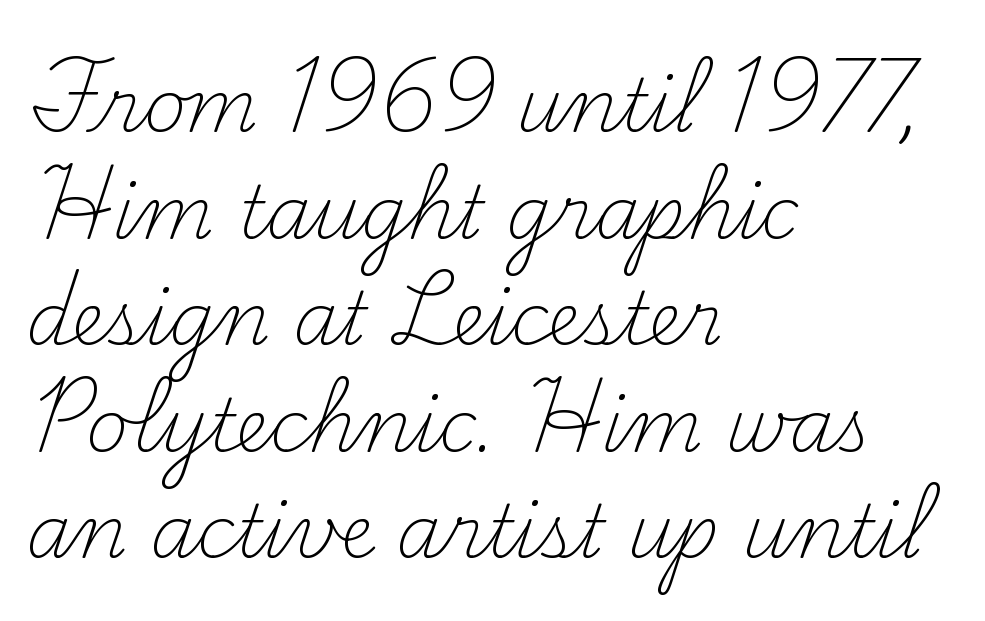
{"bold": "no", "weight": "light", "width": "normal", "stroke_contrast": "medium", "x_height": "small", "monospaced": "no", "underline": "no", "align": "left", "line_spacing": "normal", "line_spacing_ratio": 1.46, "letter_spacing": "normal", "letter_spacing_em": 0.0, "glyph_px": 73}
